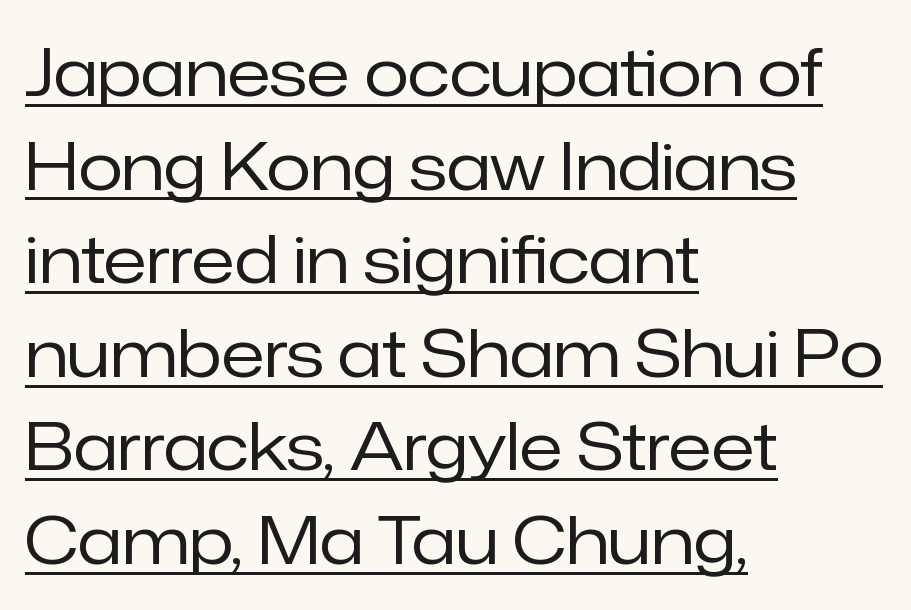
Notice how a bar underscores the lettering throughout. This rendering uses left alignment, leaving the right contour irregular. The lines sit at an ordinary, default distance from one another. Standard letterfit; no display-style spreading of the glyphs.
